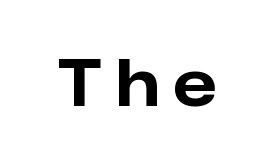
The letters are spread apart with noticeably loose tracking. Grotesque or geometric, the face here clearly has no serifs. Posture: vertical. Heavy-handed strokes throughout: this text is bold.
